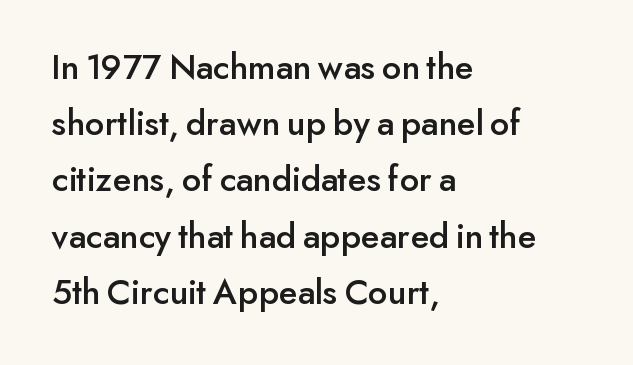
Serif or sans? Sans — the stroke terminals are bare. Spacing verdict: proportional, widths tailored to each character. The baseline area is clear. Regarding leading, the lines here are spaced in the standard way. This rendering leaves character spacing at its baseline value.
